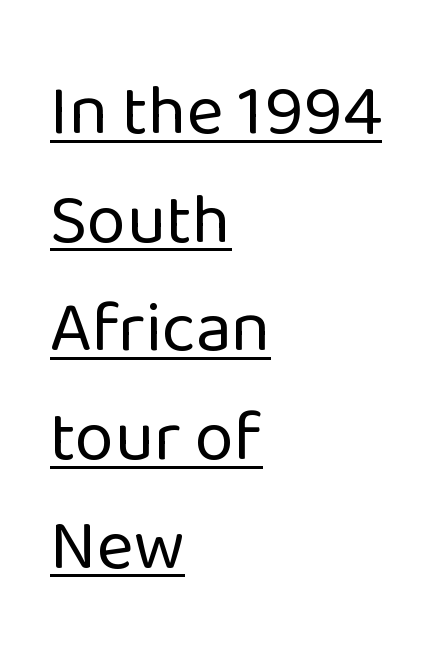
The image shows 71 px regular-weight sans-serif type, upright; set left-aligned, normal line spacing (1.53x), normal letter spacing, underlined; low stroke contrast and a medium x-height.
